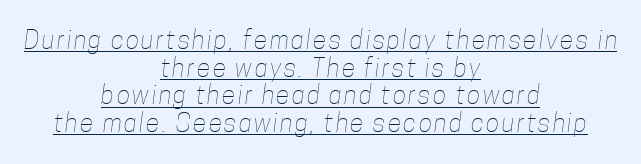
The line-height multiplier appears low, near solid setting. Each stroke keeps to a modest, everyday thickness or less. Decoration check: the copy is underlined. The lines in this sample share a center point and differ in where they start and stop.
